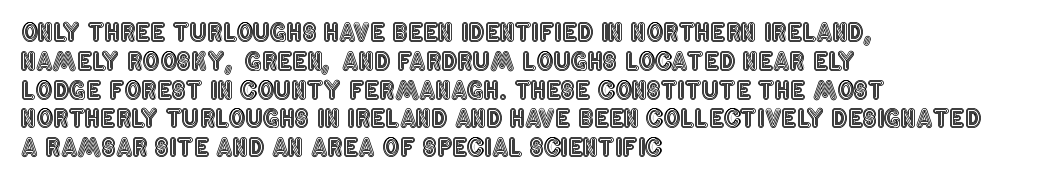
Q: Is the text italic (slanted)? A: No, it is upright.
Q: Is the text underlined? A: No.
Q: How is the paragraph aligned? A: Left-aligned.
Q: Is the spacing between letters normal or unusually wide? A: Normal.
